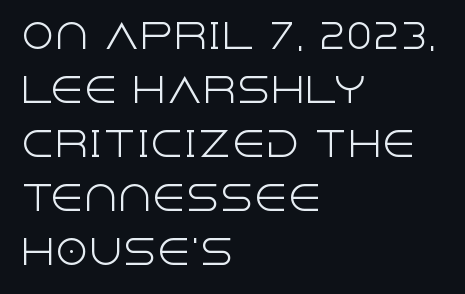
{"serif": "no", "italic": "no", "bold": "no", "weight": "light", "width": "normal", "x_height": "large", "monospaced": "no", "underline": "no", "align": "left", "line_spacing": "normal", "line_spacing_ratio": 1.59, "letter_spacing": "normal", "letter_spacing_em": 0.0, "glyph_px": 34}
